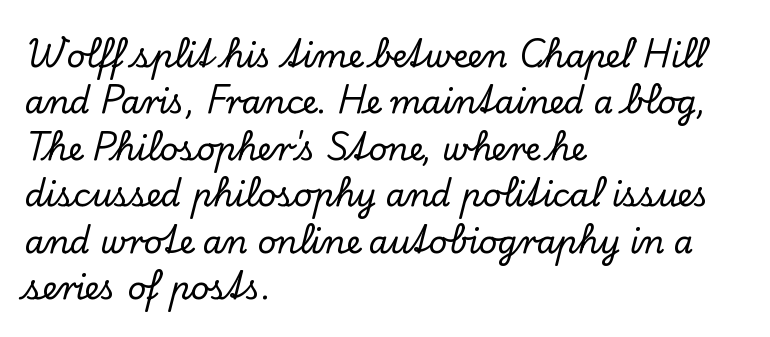
{"serif": "yes", "width": "normal", "stroke_contrast": "low", "x_height": "small", "monospaced": "no", "underline": "no", "align": "left", "line_spacing": "normal", "line_spacing_ratio": 1.45, "letter_spacing": "normal", "letter_spacing_em": 0.0, "glyph_px": 32}
